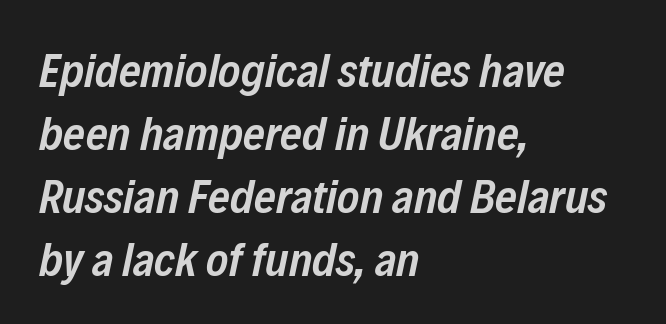
Q: Is the text bold? A: Semi-bold.
Q: Is the text italic (slanted)? A: Yes, it leans right by about 12 degrees.
Q: Is the text underlined? A: No.
Q: How is the paragraph aligned? A: Left-aligned.
Q: Is the spacing between letters normal or unusually wide? A: Normal.
Q: Is the spacing between lines tight, normal or loose? A: Normal.
Q: Width (condensed, normal, or wide)? A: Condensed.
Q: Stroke contrast? A: Low.
Q: x-height? A: Medium.
Q: Monospaced? A: No.
